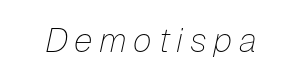
{"italic": "yes", "lean": "right", "slant_degrees": 12, "bold": "no", "weight": "thin", "width": "normal", "stroke_contrast": "low", "x_height": "medium", "monospaced": "no", "underline": "no", "glyph_px": 34}
